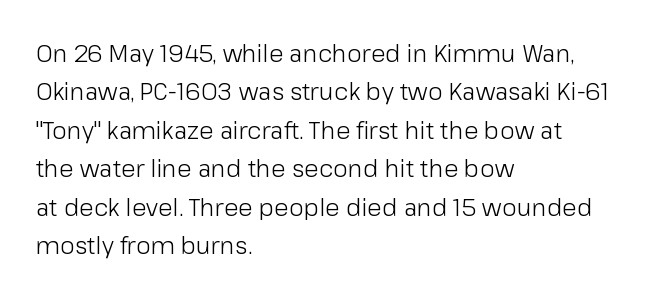
Q: Is the text bold? A: No.
Q: Is the text italic (slanted)? A: No, it is upright.
Q: Is the text underlined? A: No.
Q: How is the paragraph aligned? A: Left-aligned.
Q: Is the spacing between letters normal or unusually wide? A: Normal.
Q: Is the spacing between lines tight, normal or loose? A: Normal.
